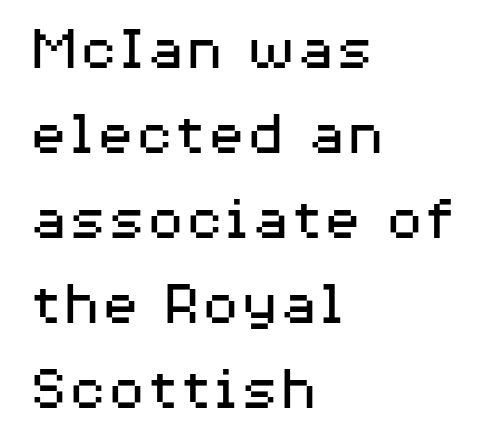
The typography opts for an upright posture over an oblique one. The line texture is even and compact thanks to regular tracking. Compared with a typical body face, this is equally light or lighter still. Regarding serifs, this sample does without them. Is there much room between lines? A standard amount, neither cramped nor airy. Each row of text sits above clean, open space.
